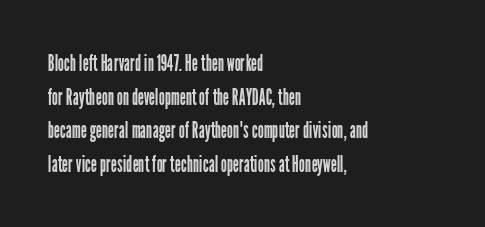
Q: Is the text bold? A: No.
Q: Is the text italic (slanted)? A: No, it is upright.
Q: Is the text underlined? A: No.
Q: How is the paragraph aligned? A: Left-aligned.
Q: Is the spacing between letters normal or unusually wide? A: Normal.
Q: Is the spacing between lines tight, normal or loose? A: Normal.
